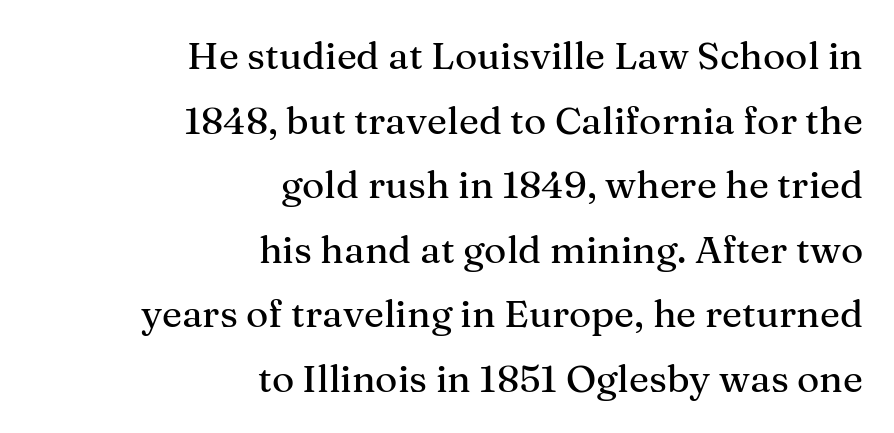
The image shows 38 px serif type, upright; set right-aligned, normal line spacing (1.7x), normal letter spacing, not underlined; medium stroke contrast and a medium x-height.
